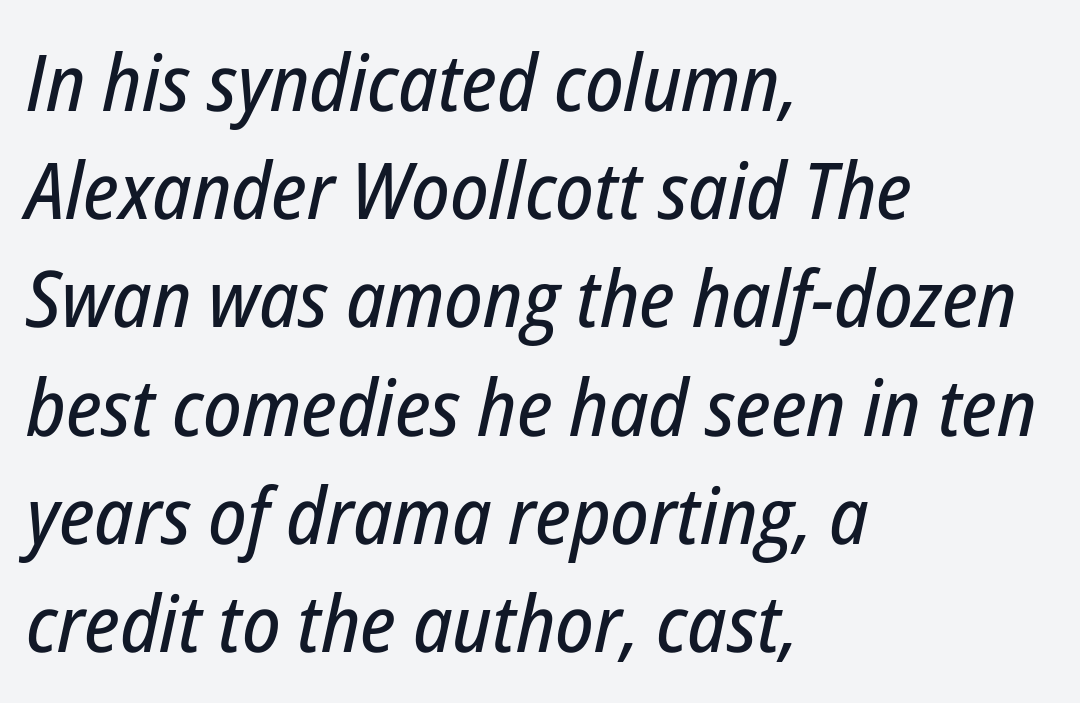
Underlining? Definitely not there. The rendering uses natural spacing where letterforms have individual widths. Successive baselines arrive at the customary interval. The paragraph has a hard left edge and a soft right edge. Tall strokes in this sample are angled rather than plumb.
